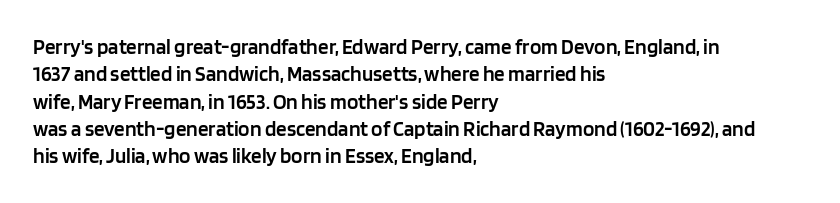
Line beginnings align vertically; line endings do not. Weight: semibold (demi). Tracking here is standard; glyphs follow each other at the usual distance. If you drew a line through each stem, it would be perfectly vertical. Has an underline been added? It has not.
